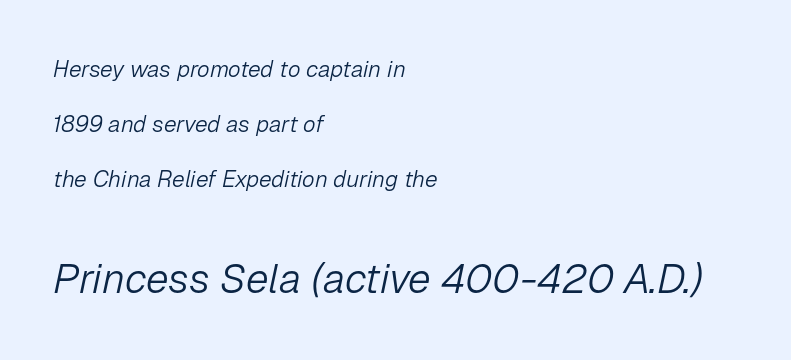
Q: Is the text bold? A: No.
Q: Is the text italic (slanted)? A: Yes, it leans right by about 12 degrees.
Q: Is the text underlined? A: No.
Q: How is the paragraph aligned? A: Left-aligned.
Q: Is the spacing between letters normal or unusually wide? A: Normal.
Q: Is the spacing between lines tight, normal or loose? A: Loose.
Q: Which block of text is set in a larger size, the first (top) or the second (bottom)? A: The second (bottom) one.
Q: Width (condensed, normal, or wide)? A: Normal.
Q: Stroke contrast? A: Low.
Q: x-height? A: Medium.
Q: Monospaced? A: No.
